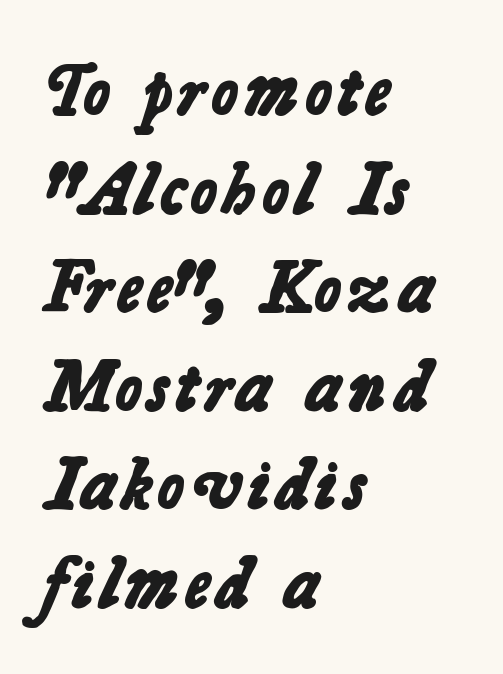
Q: Is the text bold? A: Yes.
Q: Is the typeface a serif or a sans-serif typeface? A: Sans-serif.
Q: Is the text underlined? A: No.
Q: How is the paragraph aligned? A: Left-aligned.
Q: Is the spacing between letters normal or unusually wide? A: Normal.
Q: Is the spacing between lines tight, normal or loose? A: Normal.
Q: Width (condensed, normal, or wide)? A: Normal.
Q: Stroke contrast? A: Low.
Q: x-height? A: Medium.
Q: Monospaced? A: No.
